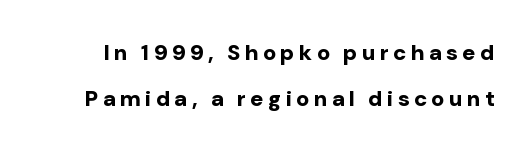
Q: Is the text bold? A: Yes.
Q: Is the text italic (slanted)? A: No, it is upright.
Q: Is the text underlined? A: No.
Q: Is the spacing between letters normal or unusually wide? A: Unusually wide.
Q: Is the spacing between lines tight, normal or loose? A: Loose.
